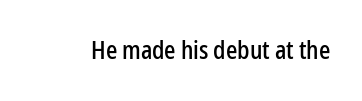
{"italic": "no", "underline": "no", "letter_spacing": "normal", "letter_spacing_em": 0.0, "glyph_px": 25}
